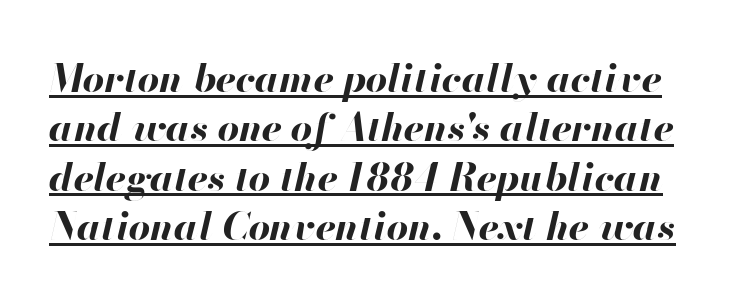
In designer terms, the underline attribute is active on this setting. Italic: yes, the glyphs are oblique. The gaps between neighbouring characters are ordinary and unremarkable. This sample has the flowing, uneven cadence of proportional lettering. Thick stems and heavy bowls — unmistakably bold.
